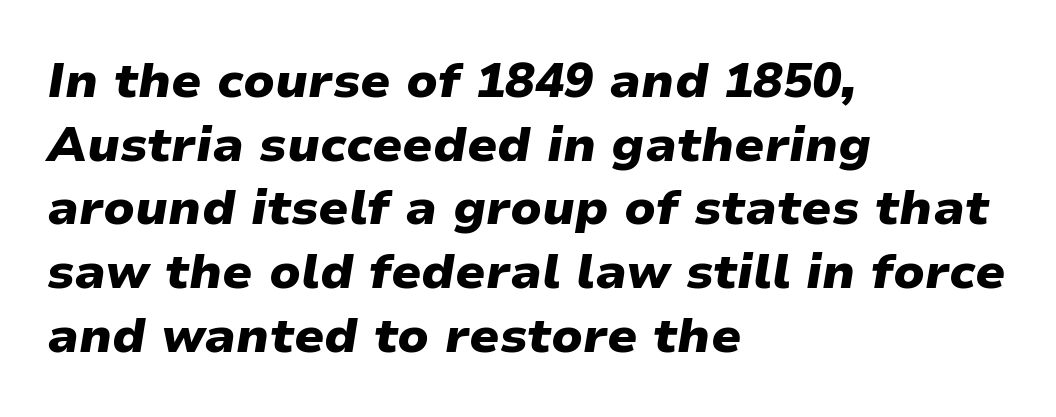
Q: Is the text bold? A: Yes.
Q: Is the text italic (slanted)? A: Yes, it leans right by about 9 degrees.
Q: Is the text underlined? A: No.
Q: How is the paragraph aligned? A: Left-aligned.
Q: Is the spacing between letters normal or unusually wide? A: Normal.
Q: Is the spacing between lines tight, normal or loose? A: Normal.
Q: Width (condensed, normal, or wide)? A: Normal.
Q: Stroke contrast? A: Low.
Q: x-height? A: Medium.
Q: Monospaced? A: No.
